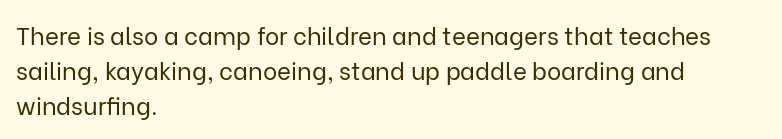
No word sits above an underline. This is the regular roman posture of the typeface. The lines in this sample share a left origin and differ only in where they stop. Successive baselines arrive at the customary interval.
